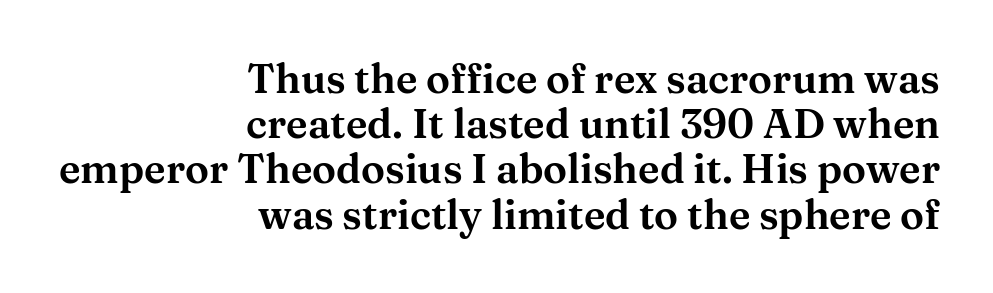
{"serif": "yes", "italic": "no", "width": "wide", "stroke_contrast": "medium", "x_height": "medium", "monospaced": "no", "underline": "no", "align": "right", "line_spacing": "tight", "line_spacing_ratio": 1.13, "letter_spacing": "normal", "letter_spacing_em": 0.0, "glyph_px": 40}
